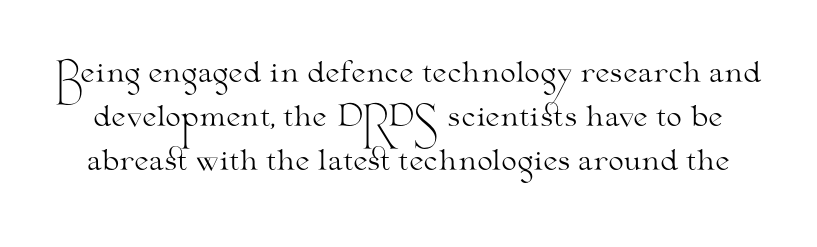
Q: Is the text bold? A: No.
Q: Is the text italic (slanted)? A: No, it is upright.
Q: Is the typeface a serif or a sans-serif typeface? A: Serif.
Q: Is the text underlined? A: No.
Q: Is the spacing between letters normal or unusually wide? A: Normal.
Q: Is the spacing between lines tight, normal or loose? A: Normal.
Q: Width (condensed, normal, or wide)? A: Wide.
Q: Stroke contrast? A: Medium.
Q: x-height? A: Small.
Q: Monospaced? A: No.
